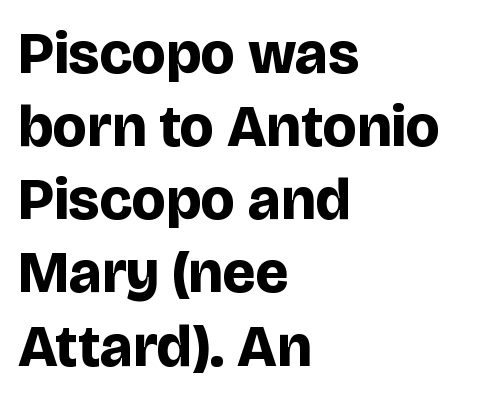
The rendering shows plain stroke endings on the letterforms — a sans-serif design. Looks like regular typesetting: each glyph gets only the width it needs. The gap between lines stays unmarked. Notice how the passage keeps a crisp vertical edge on the left only. I'd describe the lettering as bold — thick and assertive.
